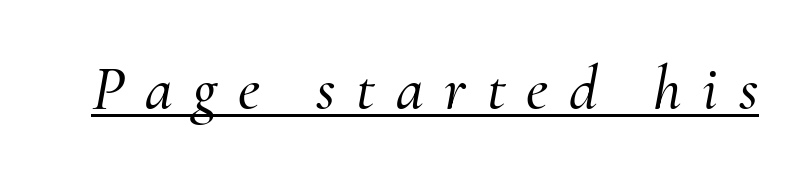
The image shows 63 px serif type, italic (leaning right); set unusually wide letter spacing (+0.33 em), underlined; medium stroke contrast and a small x-height.
